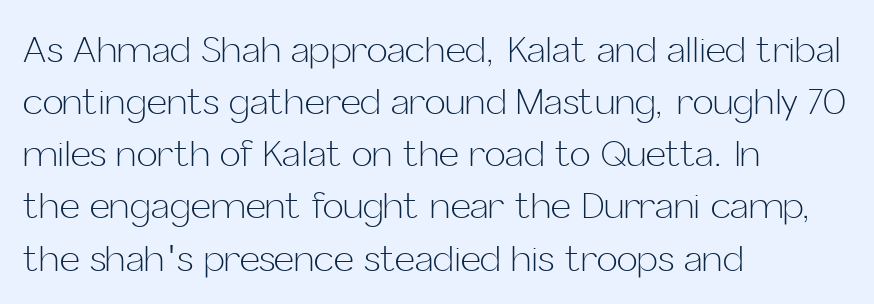
The image shows 35 px light sans-serif type, upright; set left-aligned, normal line spacing (1.49x), normal letter spacing, not underlined; low stroke contrast and a medium x-height.
